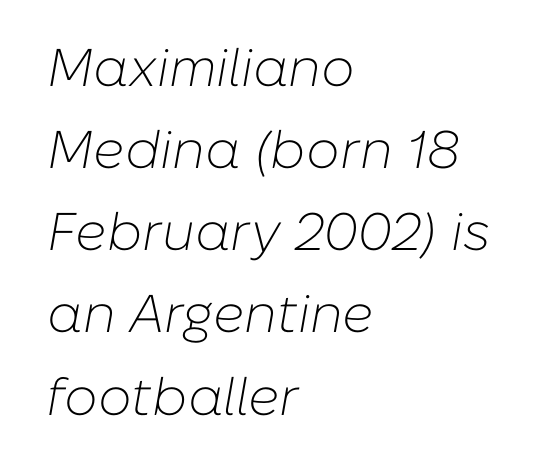
Each new line begins a customary step beneath the previous one. Underlining? Definitely not there. The characters are drawn with everyday or finer stroke widths. Horizontally, the lines are justified to the leading edge only. Varying glyph widths throughout — classic text-font behaviour. Here the glyphs are tracked normally, forming tight word shapes.
